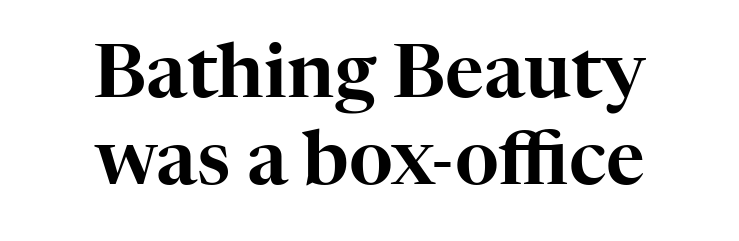
Q: Is the text italic (slanted)? A: No, it is upright.
Q: Is the typeface a serif or a sans-serif typeface? A: Serif.
Q: Is the text underlined? A: No.
Q: How is the paragraph aligned? A: Centered.
Q: Is the spacing between letters normal or unusually wide? A: Normal.
Q: Width (condensed, normal, or wide)? A: Normal.
Q: Stroke contrast? A: High.
Q: x-height? A: Medium.
Q: Monospaced? A: No.
